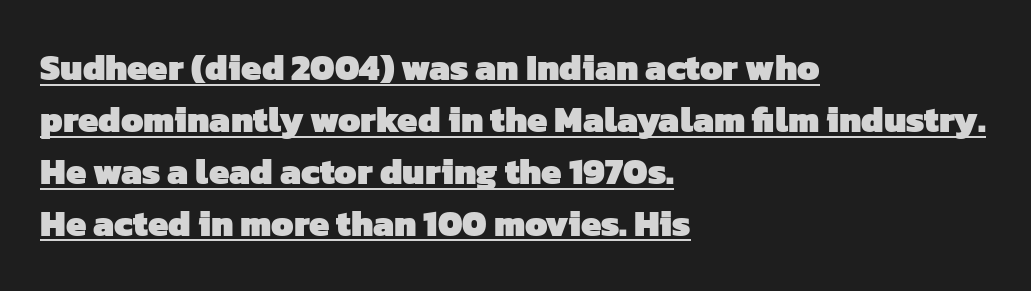
The paragraph has a hard left edge and a soft right edge. Reading down the column, the eye jumps a familiar distance to each next line. The passage shown is underscored from start to finish. No feet cap the strokes, marking this as sans-serif type. Proportional: the letters do not fall into vertical columns.
